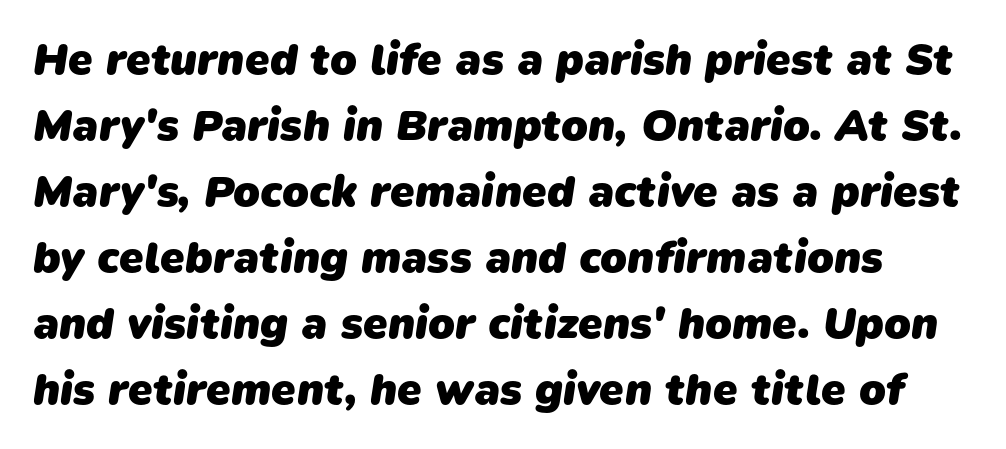
The image shows 44 px heavy sans-serif type; set normal line spacing (1.5x), normal letter spacing, not underlined; low stroke contrast and a medium x-height.
